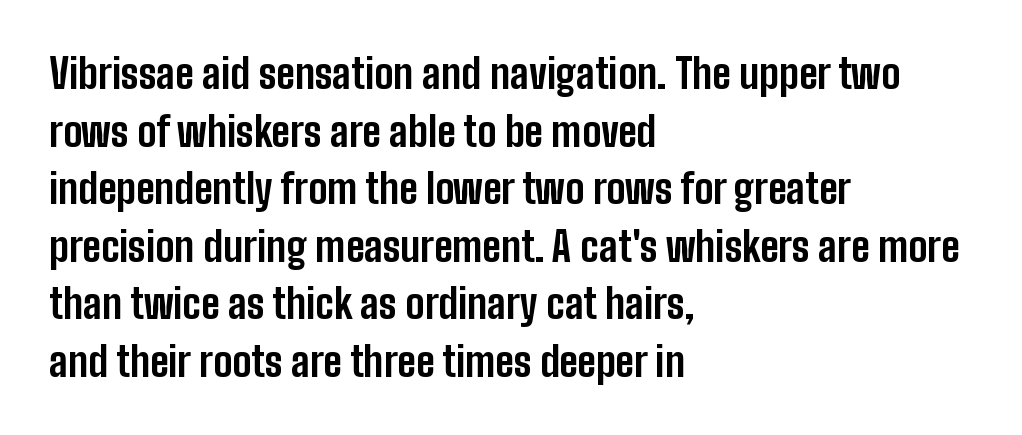
{"serif": "no", "italic": "no", "bold": "yes", "weight": "bold", "width": "condensed", "stroke_contrast": "low", "x_height": "medium", "monospaced": "no", "underline": "no", "align": "left", "line_spacing": "normal", "line_spacing_ratio": 1.44, "letter_spacing": "normal", "letter_spacing_em": 0.0, "glyph_px": 40}
